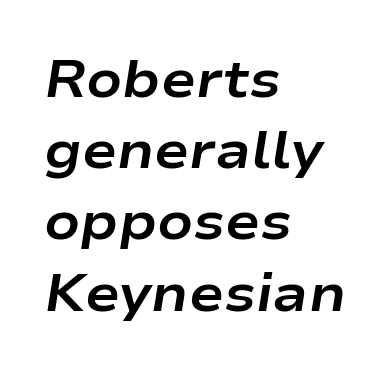
Q: Is the text bold? A: Yes.
Q: Is the text italic (slanted)? A: Yes, it leans right by about 9 degrees.
Q: Is the text underlined? A: No.
Q: How is the paragraph aligned? A: Left-aligned.
Q: Is the spacing between letters normal or unusually wide? A: Normal.
Q: Is the spacing between lines tight, normal or loose? A: Normal.
Q: Width (condensed, normal, or wide)? A: Wide.
Q: Stroke contrast? A: Low.
Q: x-height? A: Medium.
Q: Monospaced? A: No.
